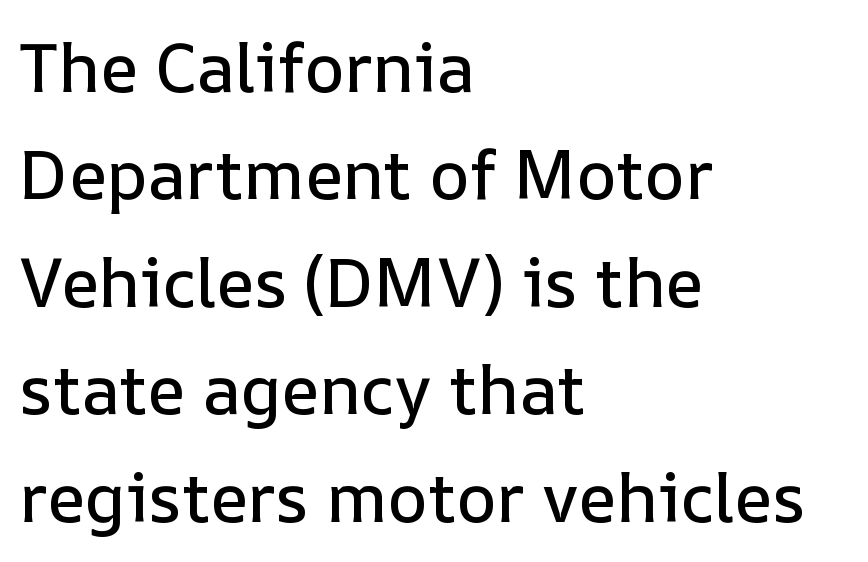
Q: Is the text italic (slanted)? A: No, it is upright.
Q: Is the text underlined? A: No.
Q: How is the paragraph aligned? A: Left-aligned.
Q: Is the spacing between letters normal or unusually wide? A: Normal.
Q: Is the spacing between lines tight, normal or loose? A: Normal.
Q: Width (condensed, normal, or wide)? A: Normal.
Q: Stroke contrast? A: Low.
Q: x-height? A: Medium.
Q: Monospaced? A: No.
